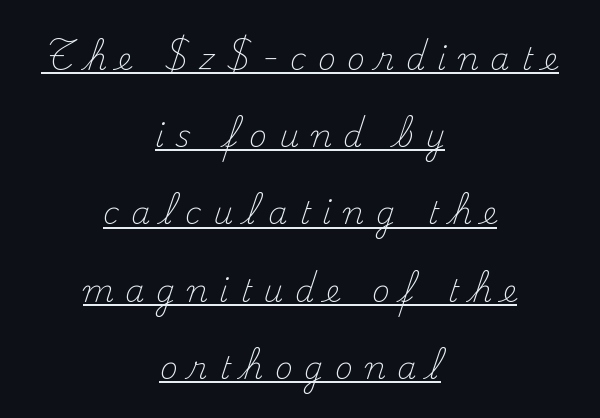
{"serif": "yes", "bold": "no", "weight": "light", "width": "normal", "stroke_contrast": "medium", "x_height": "small", "monospaced": "no", "underline": "yes", "align": "center", "line_spacing": "loose", "line_spacing_ratio": 2.49, "letter_spacing": "wide", "letter_spacing_em": 0.37, "glyph_px": 31}
